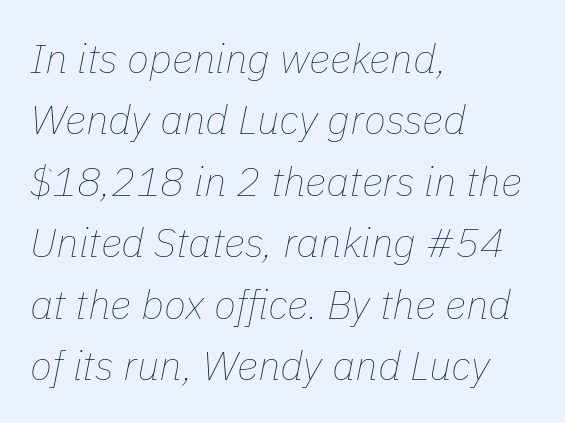
Normally led — the rows are evenly, conventionally spaced. You could call the tracking neutral — neither tight nor loose. Nobody drew a line under any word here. Weight: in the light-to-regular range.
